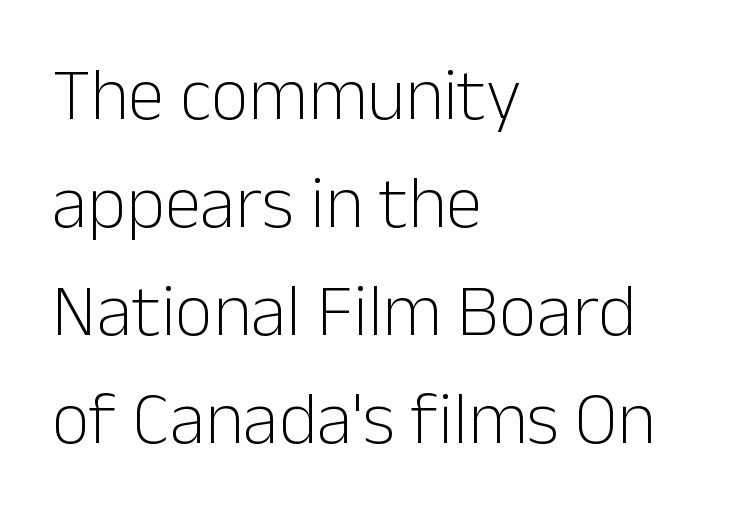
The space beneath each line is pristine and unruled. The tracking reads as untouched default to a designer's eye. The lettering holds an erect, upright posture throughout. In CSS terms this would be text-align: left. Stems here are at most as thick as an everyday book face. The face used here is proportionally spaced, like ordinary book or web type.
